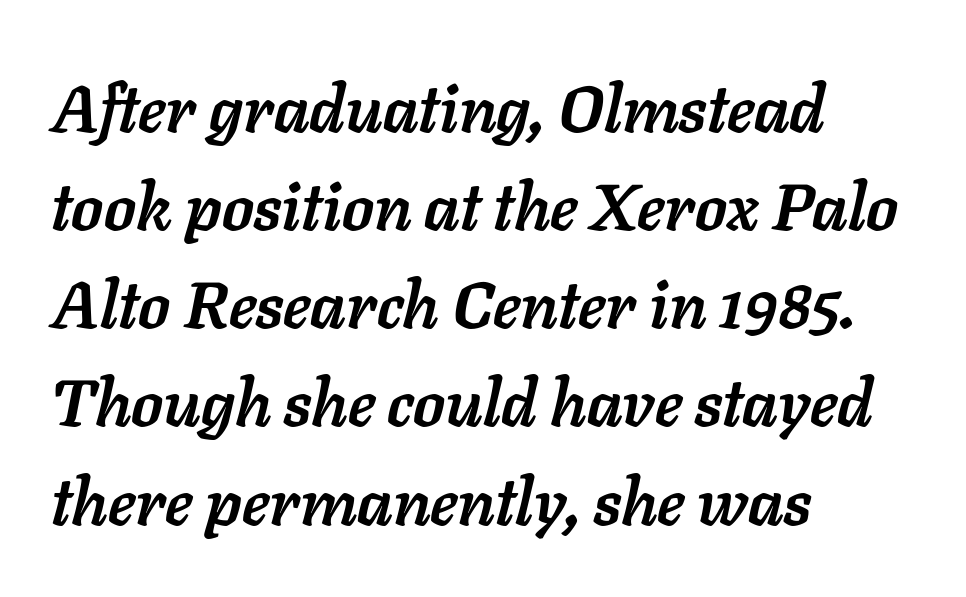
{"italic": "yes", "lean": "right", "slant_degrees": 11, "bold": "yes", "weight": "semibold", "width": "normal", "stroke_contrast": "low", "x_height": "medium", "monospaced": "no", "underline": "no", "align": "left", "line_spacing": "normal", "line_spacing_ratio": 1.51, "letter_spacing": "normal", "letter_spacing_em": 0.0, "glyph_px": 65}
